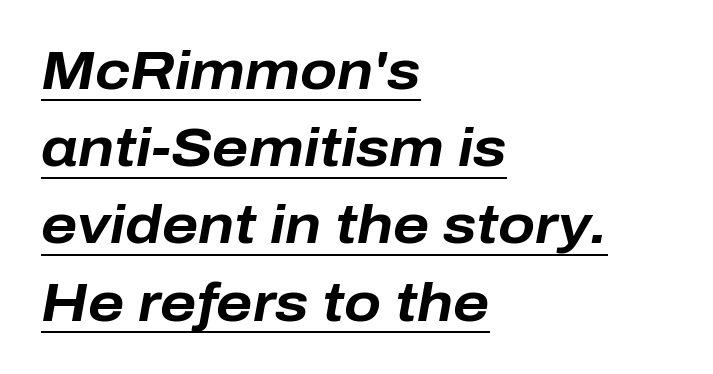
Compared with ordinary roman type, these characters are visibly tilted. Compared with a centered layout, this one pins lines to the left instead. Horizontal bands of white between lines are of average thickness. Here the glyphs are tracked normally, forming tight word shapes. Notice how thick the strokes are: this is what a full bold looks like.
